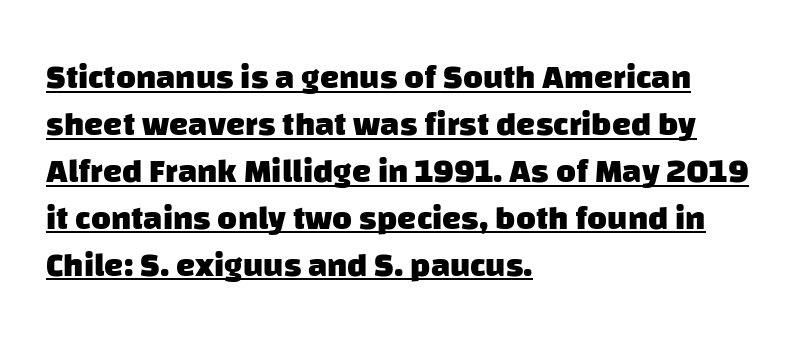
Q: Is the text bold? A: Yes.
Q: Is the typeface a serif or a sans-serif typeface? A: Sans-serif.
Q: Is the text underlined? A: Yes.
Q: How is the paragraph aligned? A: Left-aligned.
Q: Is the spacing between letters normal or unusually wide? A: Normal.
Q: Is the spacing between lines tight, normal or loose? A: Normal.
Q: Width (condensed, normal, or wide)? A: Normal.
Q: Stroke contrast? A: Low.
Q: x-height? A: Large.
Q: Monospaced? A: No.
